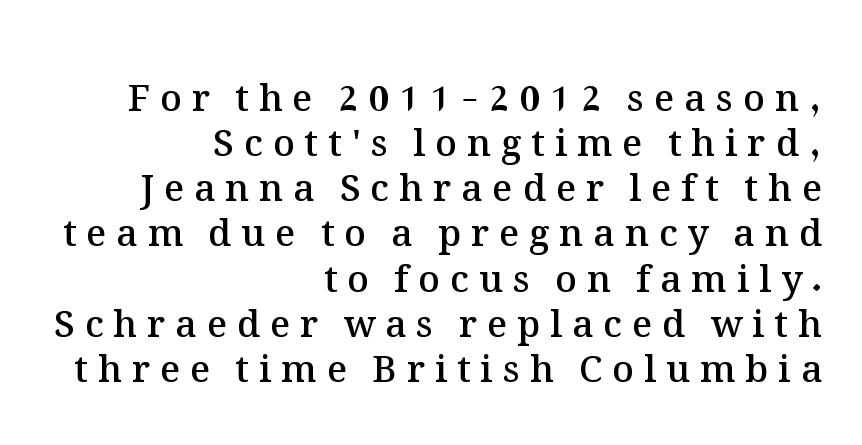
{"italic": "no", "bold": "semi", "weight": "semibold", "width": "normal", "stroke_contrast": "medium", "x_height": "medium", "monospaced": "no", "underline": "no", "align": "right", "line_spacing_ratio": 1.22, "letter_spacing": "wide", "letter_spacing_em": 0.27, "glyph_px": 37}
